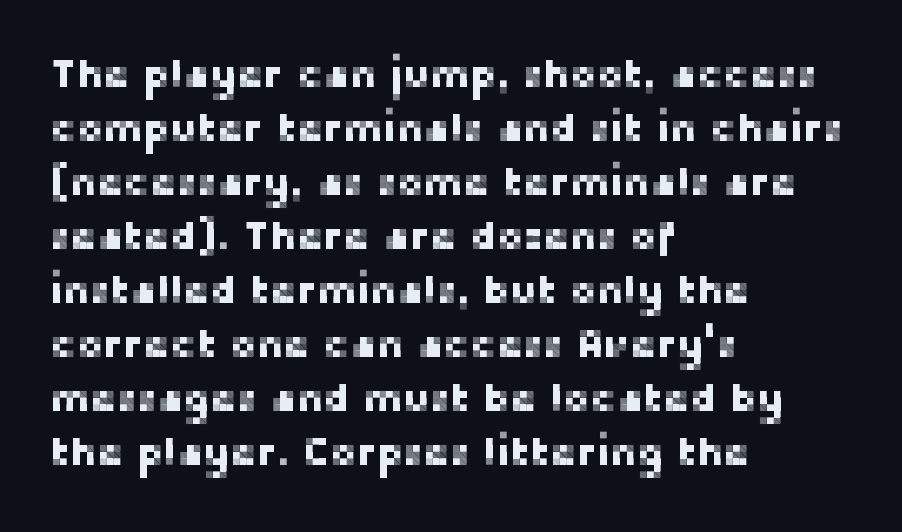
Q: Is the text italic (slanted)? A: No, it is upright.
Q: Is the typeface a serif or a sans-serif typeface? A: Sans-serif.
Q: Is the text underlined? A: No.
Q: How is the paragraph aligned? A: Left-aligned.
Q: Is the spacing between letters normal or unusually wide? A: Normal.
Q: Is the spacing between lines tight, normal or loose? A: Normal.
Q: Width (condensed, normal, or wide)? A: Normal.
Q: Stroke contrast? A: Low.
Q: x-height? A: Medium.
Q: Monospaced? A: No.
